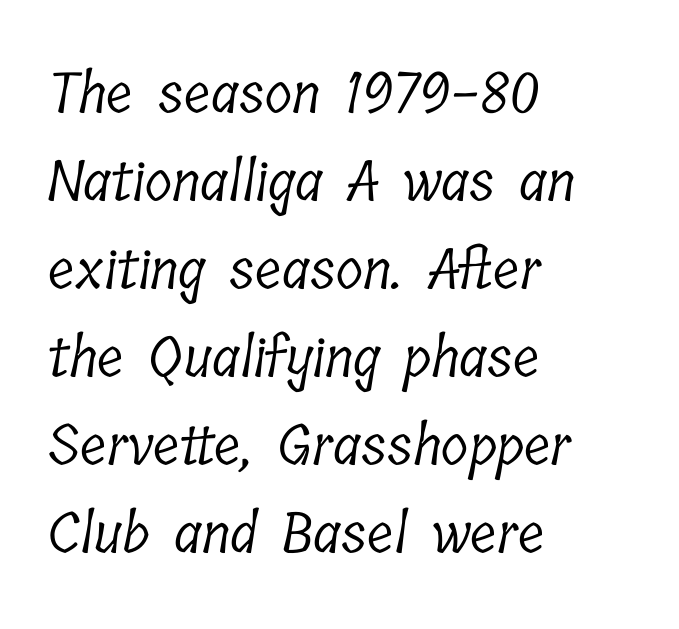
The image shows 56 px light, condensed serif type; set left-aligned, normal line spacing (1.57x), normal letter spacing, not underlined; low stroke contrast and a medium x-height.
